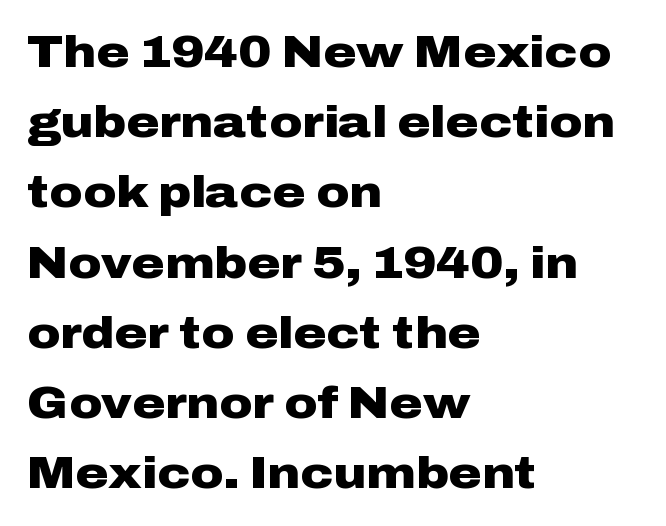
Q: Is the text bold? A: Yes.
Q: Is the text italic (slanted)? A: No, it is upright.
Q: Is the typeface a serif or a sans-serif typeface? A: Sans-serif.
Q: Is the text underlined? A: No.
Q: How is the paragraph aligned? A: Left-aligned.
Q: Is the spacing between letters normal or unusually wide? A: Normal.
Q: Is the spacing between lines tight, normal or loose? A: Normal.
Q: Width (condensed, normal, or wide)? A: Wide.
Q: Stroke contrast? A: Low.
Q: x-height? A: Medium.
Q: Monospaced? A: No.
